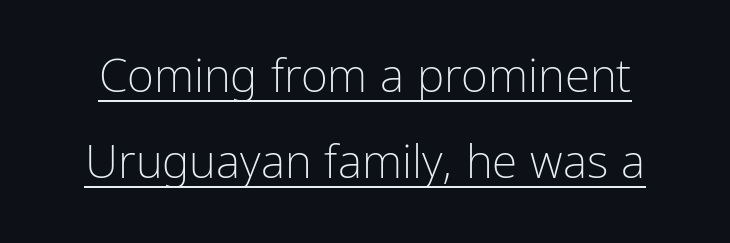
Q: Is the text bold? A: No.
Q: Is the text italic (slanted)? A: No, it is upright.
Q: Is the typeface a serif or a sans-serif typeface? A: Sans-serif.
Q: Is the text underlined? A: Yes.
Q: Is the spacing between letters normal or unusually wide? A: Normal.
Q: Width (condensed, normal, or wide)? A: Condensed.
Q: Stroke contrast? A: Low.
Q: x-height? A: Medium.
Q: Monospaced? A: No.
